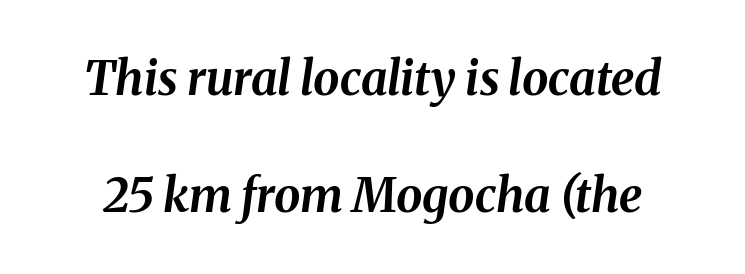
The image shows 47 px bold type, italic (leaning right); set loose line spacing (2.5x), normal letter spacing, not underlined; medium stroke contrast and a medium x-height.
